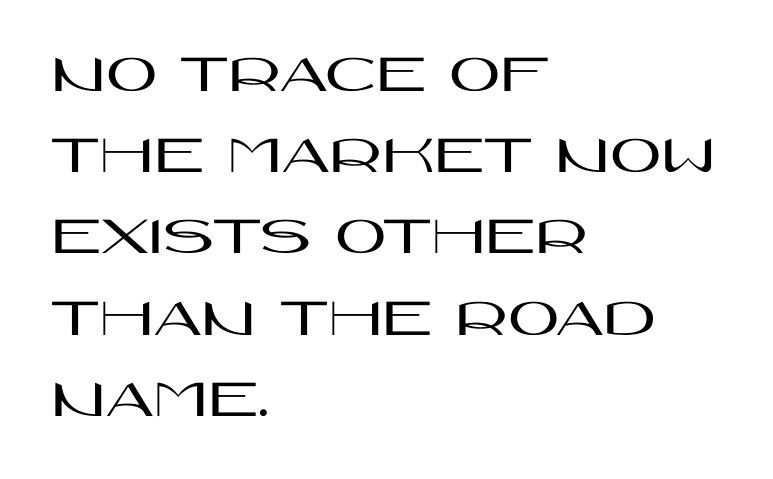
The image shows 56 px wide sans-serif type, upright; set left-aligned, normal line spacing (1.45x), normal letter spacing, not underlined; high stroke contrast and a large x-height.
